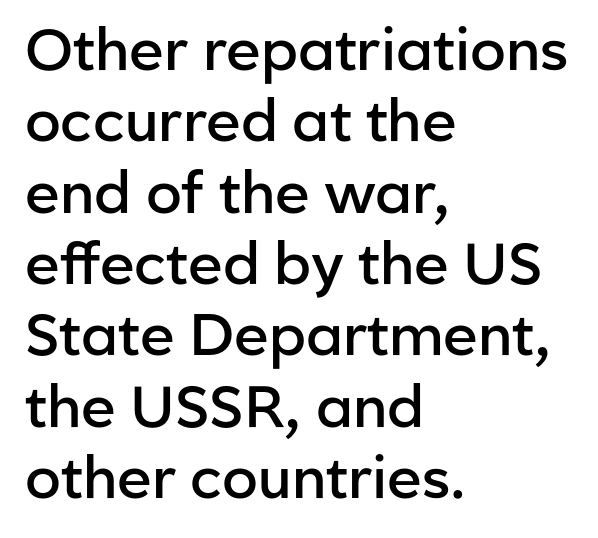
The image shows 58 px semibold sans-serif type, upright; set left-aligned, line spacing 1.23x, normal letter spacing, not underlined; low stroke contrast and a medium x-height.
